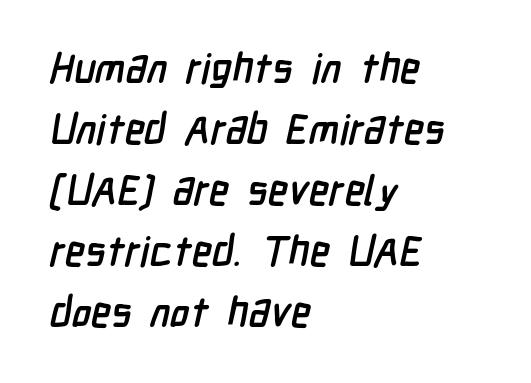
The image shows 41 px semibold, condensed sans-serif type; set left-aligned, normal line spacing (1.49x), normal letter spacing, not underlined; low stroke contrast and a medium x-height.
